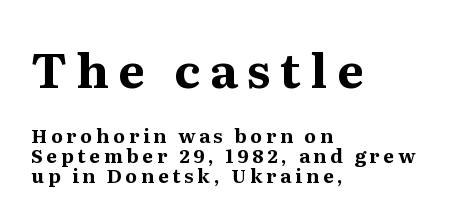
{"serif": "yes", "italic": "no", "bold": "yes", "weight": "bold", "width": "normal", "stroke_contrast": "medium", "x_height": "medium", "monospaced": "no", "underline": "no", "align": "left", "line_spacing": "tight", "line_spacing_ratio": 1.05, "letter_spacing": "wide", "letter_spacing_em": 0.2, "larger_block": "first", "size_ratio": 2.53, "glyph_px": 48}
